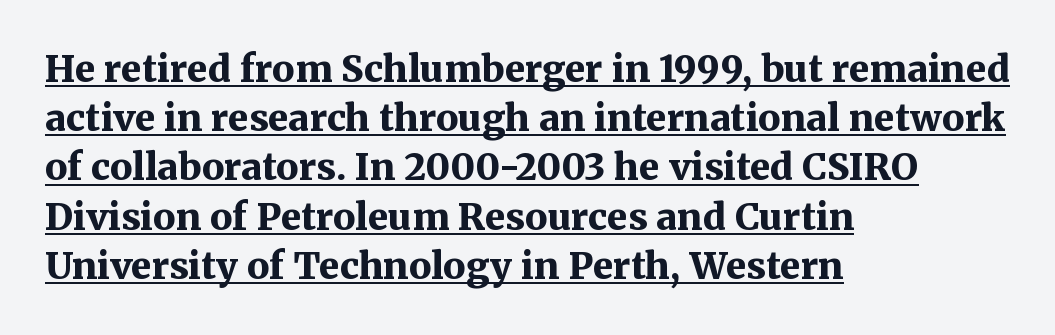
Q: Is the text bold? A: Yes.
Q: Is the text italic (slanted)? A: No, it is upright.
Q: Is the typeface a serif or a sans-serif typeface? A: Serif.
Q: Is the text underlined? A: Yes.
Q: How is the paragraph aligned? A: Left-aligned.
Q: Is the spacing between letters normal or unusually wide? A: Normal.
Q: Is the spacing between lines tight, normal or loose? A: Normal.
Q: Width (condensed, normal, or wide)? A: Normal.
Q: Stroke contrast? A: Medium.
Q: x-height? A: Medium.
Q: Monospaced? A: No.
